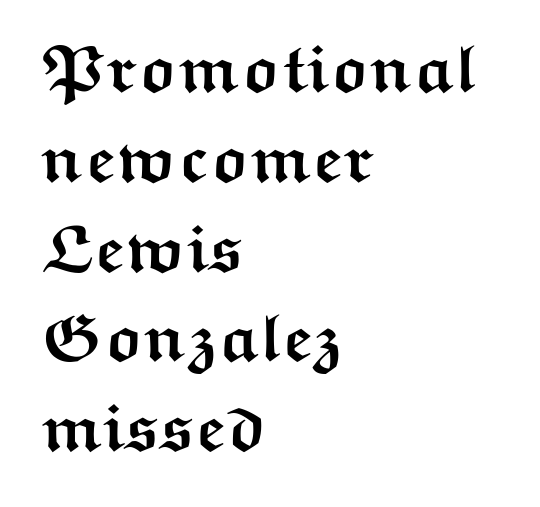
Q: Is the text bold? A: Yes.
Q: Is the text italic (slanted)? A: No, it is upright.
Q: Is the typeface a serif or a sans-serif typeface? A: Sans-serif.
Q: Is the text underlined? A: No.
Q: How is the paragraph aligned? A: Left-aligned.
Q: Is the spacing between letters normal or unusually wide? A: Normal.
Q: Is the spacing between lines tight, normal or loose? A: Normal.
Q: Width (condensed, normal, or wide)? A: Wide.
Q: Stroke contrast? A: Medium.
Q: x-height? A: Medium.
Q: Monospaced? A: No.
